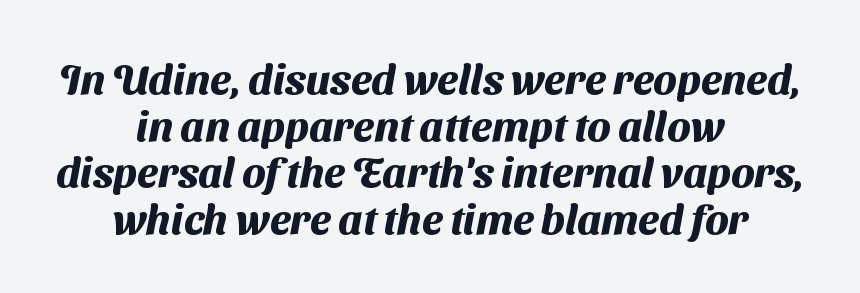
Q: Is the text bold? A: Yes.
Q: Is the typeface a serif or a sans-serif typeface? A: Sans-serif.
Q: Is the text underlined? A: No.
Q: How is the paragraph aligned? A: Centered.
Q: Is the spacing between letters normal or unusually wide? A: Normal.
Q: Is the spacing between lines tight, normal or loose? A: Tight.
Q: Width (condensed, normal, or wide)? A: Normal.
Q: Stroke contrast? A: Medium.
Q: x-height? A: Medium.
Q: Monospaced? A: No.
